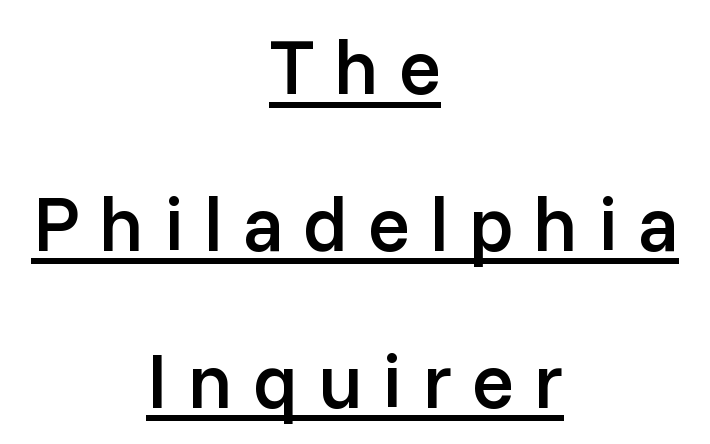
The image shows 78 px semibold sans-serif type, upright; set centered, loose line spacing (2.01x), unusually wide letter spacing (+0.25 em), underlined; low stroke contrast and a medium x-height.
